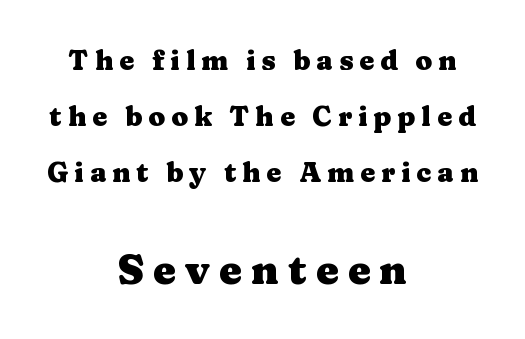
How heavy is the stroke? Heavy — this is a bold. Regarding leading, the lines here are spaced well apart. Between one letter and the next there's a generous, obvious gap. This is serif lettering, the kind often seen in printed books.
